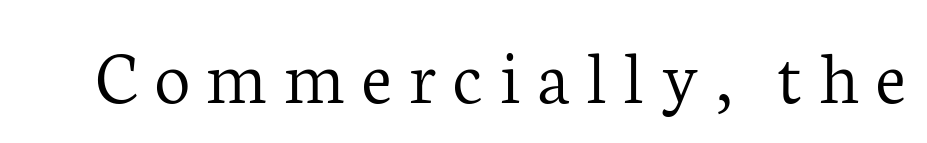
The typeface has the unassuming heft of standard copy or less. Descenders are the only things crossing below the line. Does the type have serifs? Yes, each stem ends in a small foot. These lines were composed using upright roman letters. You could not count columns in this text — the font is proportionally spaced. Caption: expanded tracking, letters set apart.
